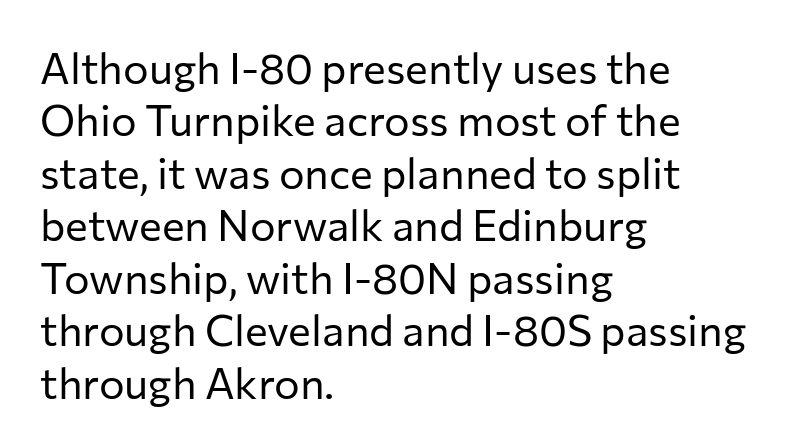
{"serif": "no", "italic": "no", "bold": "no", "weight": "regular", "width": "normal", "stroke_contrast": "low", "x_height": "medium", "monospaced": "no", "underline": "no", "align": "left", "line_spacing_ratio": 1.22, "letter_spacing": "normal", "letter_spacing_em": 0.0, "glyph_px": 43}
